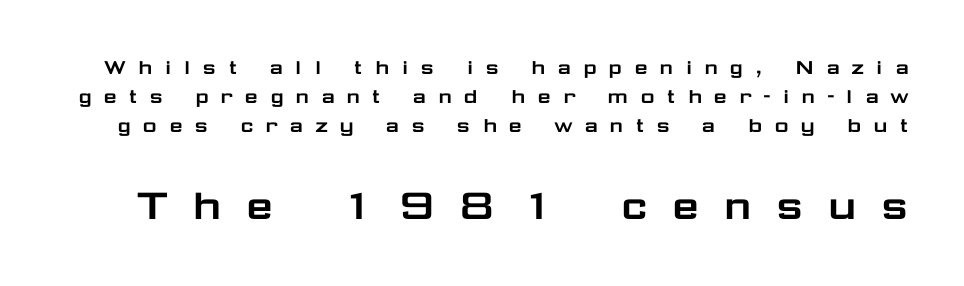
Plain, unruled lines of type. Proportional: the letters do not fall into vertical columns. Typographically, this falls in the sans-serif category. Substantial extra tracking has been applied to these lines.
